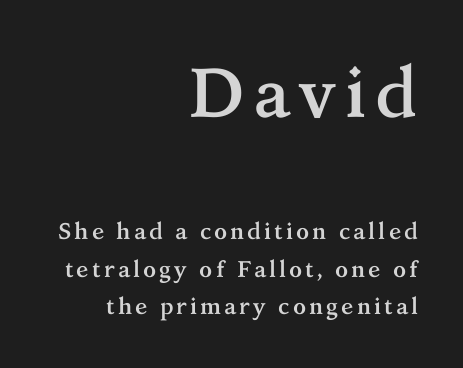
Q: Is the text bold? A: Yes.
Q: Is the text italic (slanted)? A: No, it is upright.
Q: Is the typeface a serif or a sans-serif typeface? A: Serif.
Q: Is the text underlined? A: No.
Q: How is the paragraph aligned? A: Right-aligned.
Q: Is the spacing between lines tight, normal or loose? A: Normal.
Q: Which block of text is set in a larger size, the first (top) or the second (bottom)? A: The first (top) one.
Q: Width (condensed, normal, or wide)? A: Normal.
Q: Stroke contrast? A: Medium.
Q: x-height? A: Medium.
Q: Monospaced? A: No.
